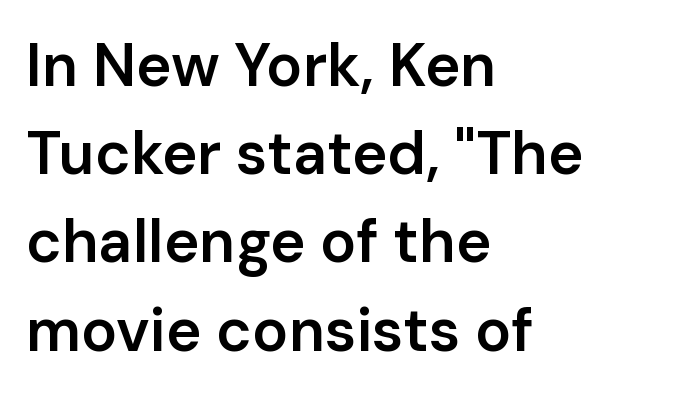
Notice how the stems are strictly vertical — no italics here. Decoration check: the copy has no underline. Serif or sans? Sans — the stroke terminals are bare. Varying glyph widths throughout — classic text-font behaviour. Nobody touched the tracking dial on this one.
